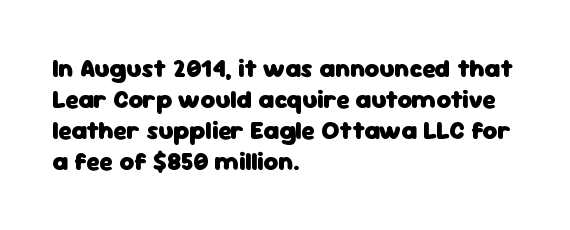
Q: Is the text bold? A: Yes.
Q: Is the text italic (slanted)? A: No, it is upright.
Q: Is the text underlined? A: No.
Q: How is the paragraph aligned? A: Left-aligned.
Q: Is the spacing between letters normal or unusually wide? A: Normal.
